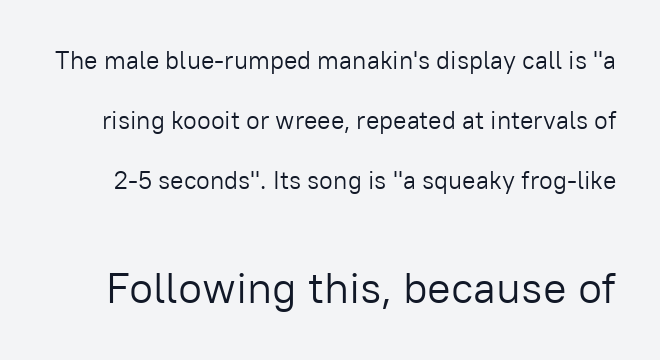
These lines keep a tight, regular rhythm from letter to letter. The characters are drawn with everyday or finer stroke widths. Is there any slant? The stems are plumb. The line-height multiplier appears high, well above default.
